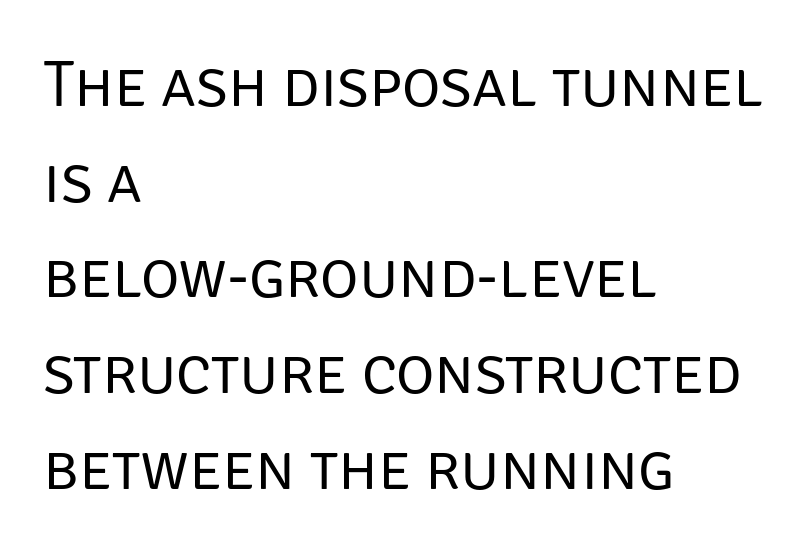
{"serif": "no", "italic": "no", "bold": "no", "weight": "regular", "width": "normal", "stroke_contrast": "low", "x_height": "large", "monospaced": "no", "underline": "no", "align": "left", "line_spacing": "normal", "line_spacing_ratio": 1.45, "letter_spacing": "normal", "letter_spacing_em": 0.0, "glyph_px": 66}
